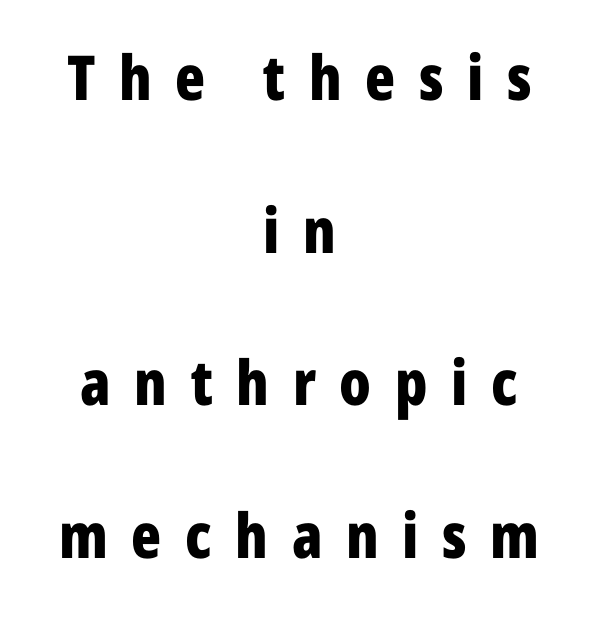
Q: Is the text bold? A: Yes.
Q: Is the text italic (slanted)? A: No, it is upright.
Q: Is the typeface a serif or a sans-serif typeface? A: Sans-serif.
Q: Is the text underlined? A: No.
Q: How is the paragraph aligned? A: Centered.
Q: Is the spacing between letters normal or unusually wide? A: Unusually wide.
Q: Is the spacing between lines tight, normal or loose? A: Loose.
Q: Width (condensed, normal, or wide)? A: Condensed.
Q: Stroke contrast? A: Low.
Q: x-height? A: Medium.
Q: Monospaced? A: No.
